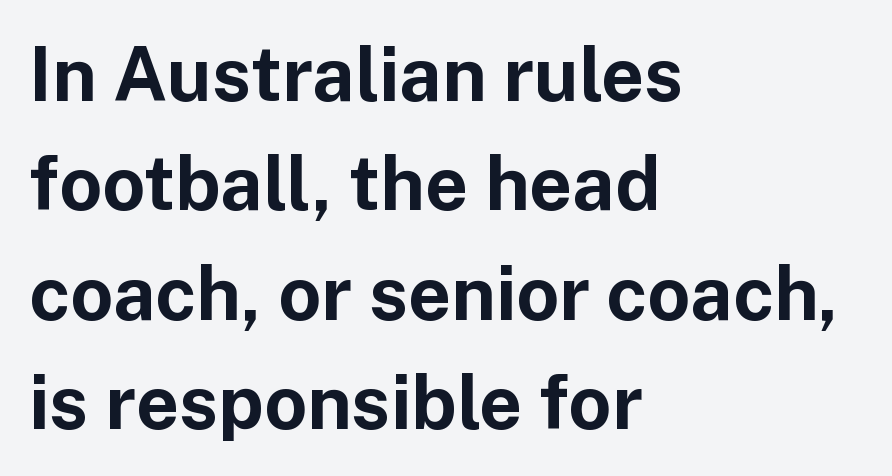
Q: Is the text bold? A: Yes.
Q: Is the text italic (slanted)? A: No, it is upright.
Q: Is the typeface a serif or a sans-serif typeface? A: Sans-serif.
Q: Is the text underlined? A: No.
Q: How is the paragraph aligned? A: Left-aligned.
Q: Is the spacing between letters normal or unusually wide? A: Normal.
Q: Is the spacing between lines tight, normal or loose? A: Normal.
Q: Width (condensed, normal, or wide)? A: Normal.
Q: Stroke contrast? A: Low.
Q: x-height? A: Medium.
Q: Monospaced? A: No.
